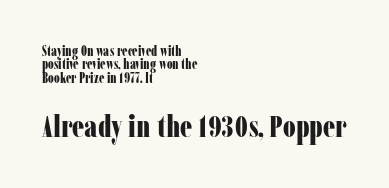
Q: Is the text bold? A: Yes.
Q: Is the text italic (slanted)? A: No, it is upright.
Q: Is the typeface a serif or a sans-serif typeface? A: Serif.
Q: Is the text underlined? A: No.
Q: How is the paragraph aligned? A: Left-aligned.
Q: Is the spacing between letters normal or unusually wide? A: Normal.
Q: Is the spacing between lines tight, normal or loose? A: Tight.
Q: Which block of text is set in a larger size, the first (top) or the second (bottom)? A: The second (bottom) one.
Q: Width (condensed, normal, or wide)? A: Condensed.
Q: Stroke contrast? A: Low.
Q: x-height? A: Medium.
Q: Monospaced? A: No.
